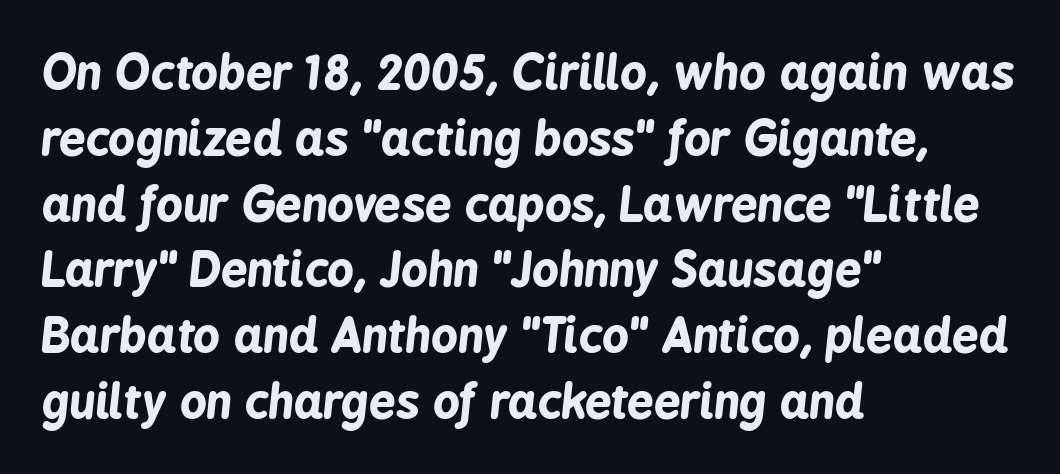
Here the designer chose a conventional face with non-uniform glyph widths. Letter spacing: default. Check under the words: just untouched page. How would I describe the line gaps? Plain and ordinary. Caption: multi-line text, flush left, ragged right. Quick note: italic.
